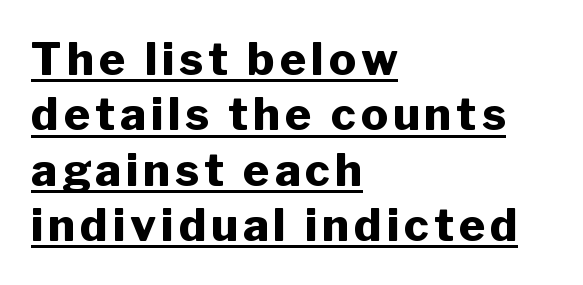
The image shows 45 px heavy sans-serif type, upright; set left-aligned, line spacing 1.23x, underlined; low stroke contrast and a medium x-height.
